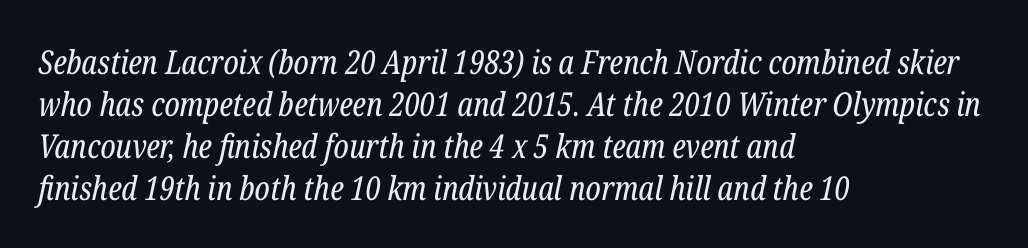
A clean baseline with only descenders dipping below it. Tall strokes in this sample are angled rather than plumb. Do the characters align in a grid? No, the font is proportional. Typographically, this falls in the serif category. The font sits on the lighter half of the weight spectrum, regular included.
